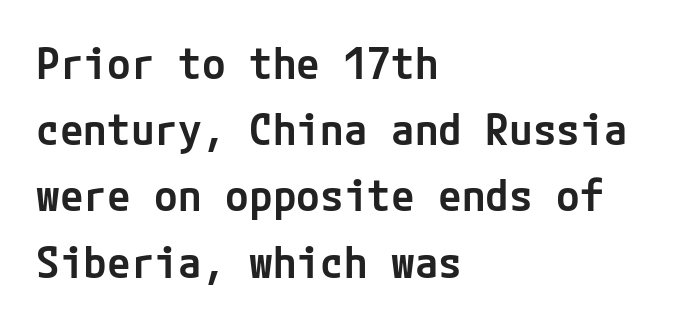
Every row of glyphs begins at an identical x-position on the left. A somewhat darkened texture: the type is semibold rather than bold. This rendering leaves character spacing at its baseline value. This sample uses an upright cut, with every glyph sitting square on the baseline. Observe the absence of serifs on each vertical stroke in this sample.
